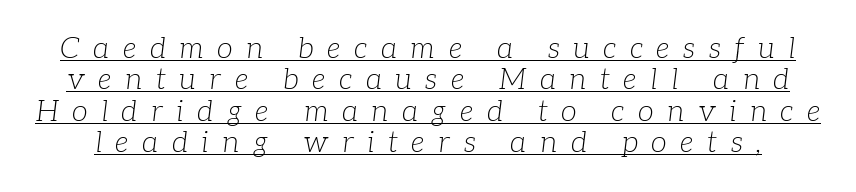
{"serif": "yes", "italic": "yes", "lean": "right", "slant_degrees": 7, "bold": "no", "weight": "light", "width": "normal", "stroke_contrast": "low", "x_height": "medium", "monospaced": "no", "underline": "yes", "line_spacing": "tight", "line_spacing_ratio": 1.08, "letter_spacing": "wide", "letter_spacing_em": 0.47, "glyph_px": 29}
